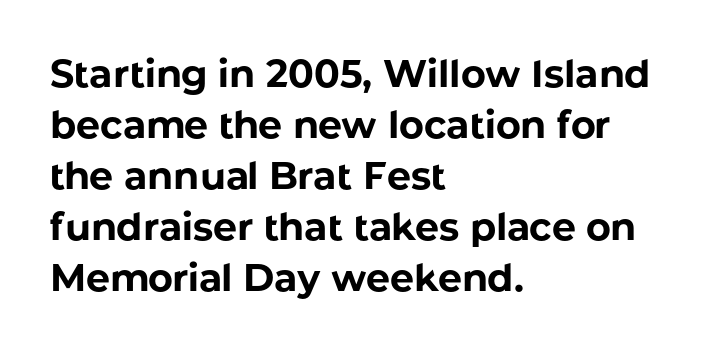
The text was rendered using a sans face with plain stroke endings. The lines sit at an ordinary, default distance from one another. Glance below the letters and you will spot only blank space. Its strokes are broad and dark, the hallmark of bold type.
